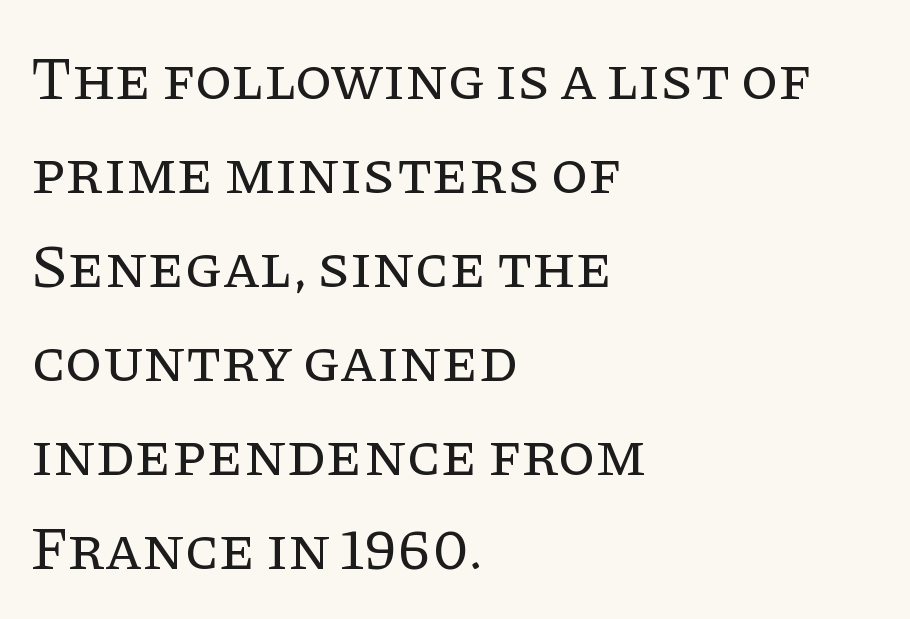
Is this a fixed-width face? No — the glyphs have proportional, varying widths. The tracking reads as untouched default to a designer's eye. Regarding leading, the lines here are spaced in the standard way. Every row of glyphs begins at an identical x-position on the left.
